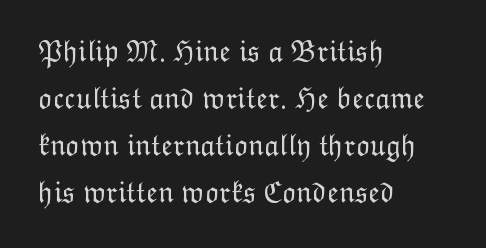
Descenders are the only things crossing below the line. These lines are set flush left with a ragged right edge. Character widths vary here, with narrow letters taking less room than wide ones. Style check: upright. Nothing heavy about these letters — not bold at all.
